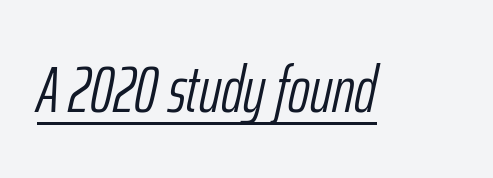
Q: Is the text bold? A: No.
Q: Is the text italic (slanted)? A: Yes, it leans right by about 12 degrees.
Q: Is the text underlined? A: Yes.
Q: Is the spacing between letters normal or unusually wide? A: Normal.
Q: Width (condensed, normal, or wide)? A: Condensed.
Q: Stroke contrast? A: Low.
Q: x-height? A: Medium.
Q: Monospaced? A: No.
